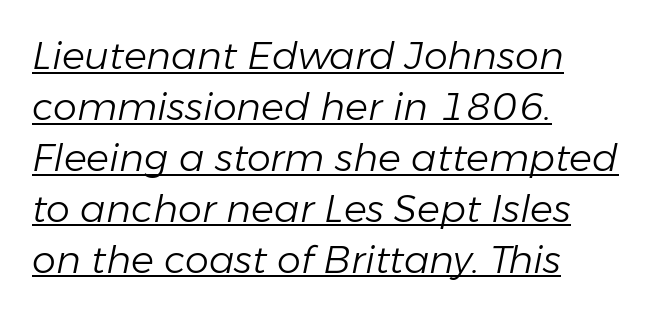
What decoration does the sample have? An underline. The typesetting does not lean heavy: it is not bold. This sample has the flowing, uneven cadence of proportional lettering. The letters sit at their default tracking, neither squeezed nor spread.
